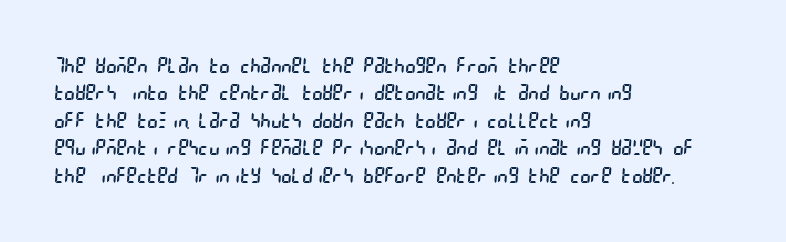
Q: Is the text bold? A: No.
Q: Is the text underlined? A: No.
Q: How is the paragraph aligned? A: Left-aligned.
Q: Is the spacing between letters normal or unusually wide? A: Normal.
Q: Is the spacing between lines tight, normal or loose? A: Normal.
